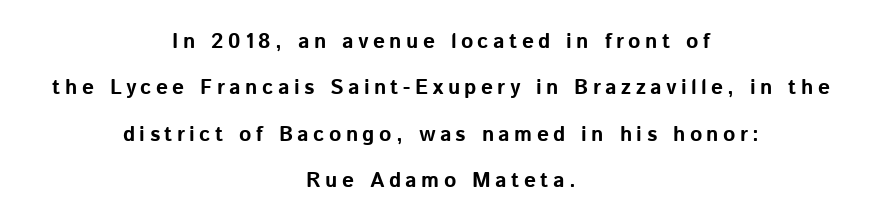
The image shows 21 px bold type, upright; set centered, loose line spacing (2.21x), unusually wide letter spacing (+0.21 em), not underlined.
